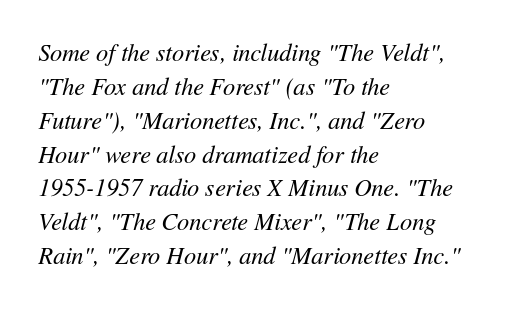
The image shows 24 px text type, italic (leaning right); set left-aligned, normal line spacing (1.41x), normal letter spacing, not underlined.
